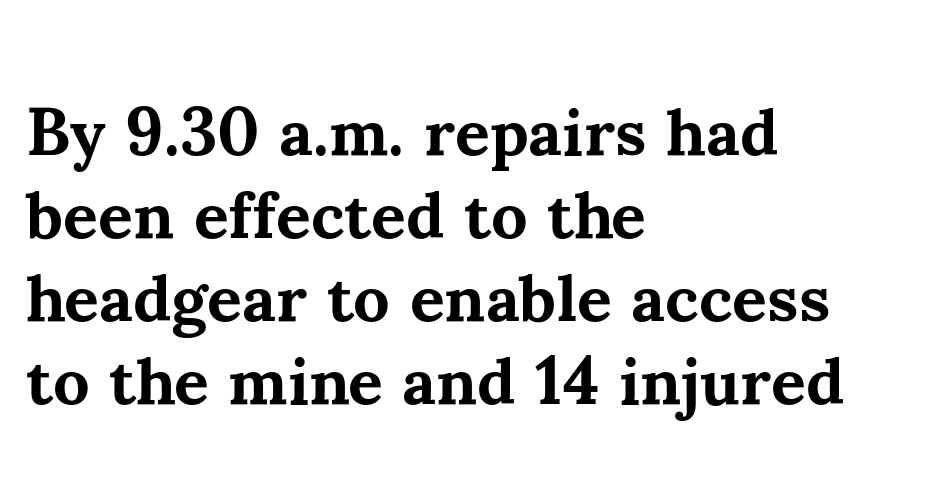
Q: Is the text bold? A: Yes.
Q: Is the text italic (slanted)? A: No, it is upright.
Q: Is the typeface a serif or a sans-serif typeface? A: Serif.
Q: Is the text underlined? A: No.
Q: How is the paragraph aligned? A: Left-aligned.
Q: Is the spacing between letters normal or unusually wide? A: Normal.
Q: Width (condensed, normal, or wide)? A: Normal.
Q: Stroke contrast? A: Medium.
Q: x-height? A: Small.
Q: Monospaced? A: No.
